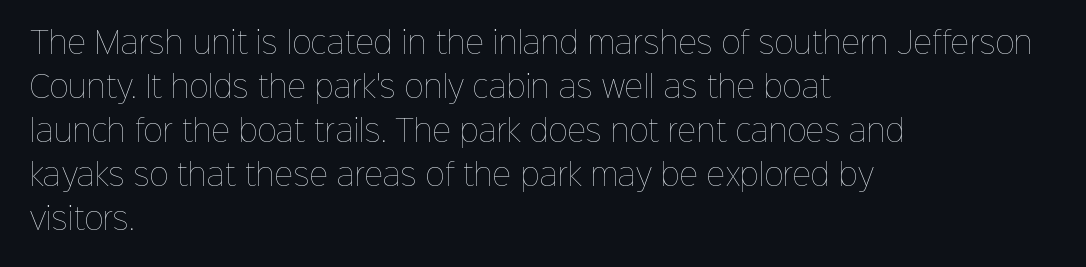
Q: Is the text bold? A: No.
Q: Is the text italic (slanted)? A: No, it is upright.
Q: Is the text underlined? A: No.
Q: How is the paragraph aligned? A: Left-aligned.
Q: Is the spacing between letters normal or unusually wide? A: Normal.
Q: Is the spacing between lines tight, normal or loose? A: Normal.
Q: Width (condensed, normal, or wide)? A: Normal.
Q: Stroke contrast? A: Low.
Q: x-height? A: Medium.
Q: Monospaced? A: No.
